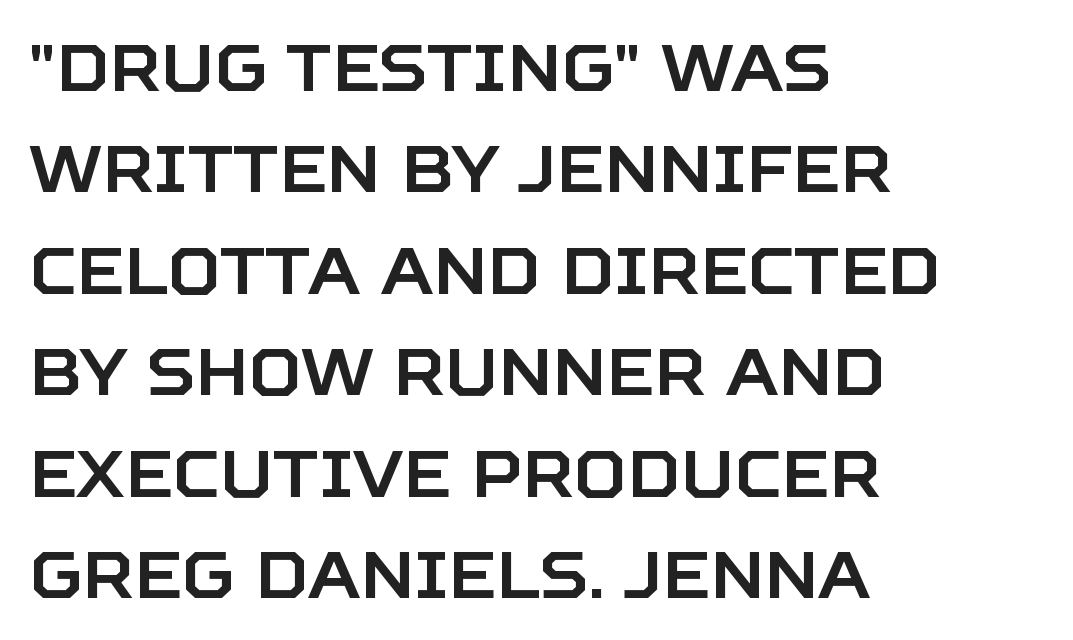
{"serif": "no", "italic": "no", "width": "normal", "stroke_contrast": "low", "x_height": "large", "monospaced": "no", "underline": "no", "align": "left", "line_spacing": "normal", "line_spacing_ratio": 1.56, "letter_spacing": "normal", "letter_spacing_em": 0.0, "glyph_px": 65}
